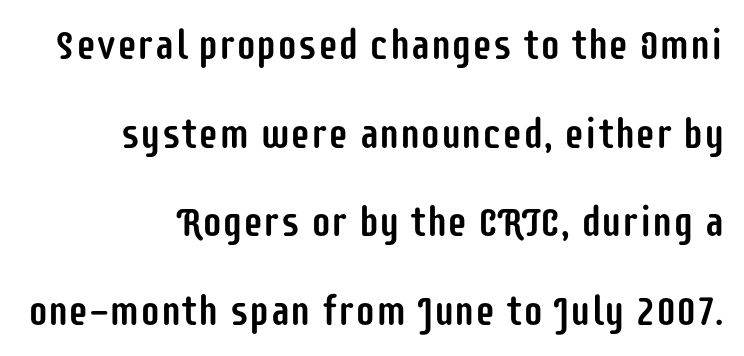
Here the designer chose a conventional face with non-uniform glyph widths. Successive baselines arrive slowly, with a big drop between each. The line texture is even and compact thanks to regular tracking. Observe the absence of serifs on each vertical stroke in this sample. Tall strokes in this sample are plumb rather than angled.
